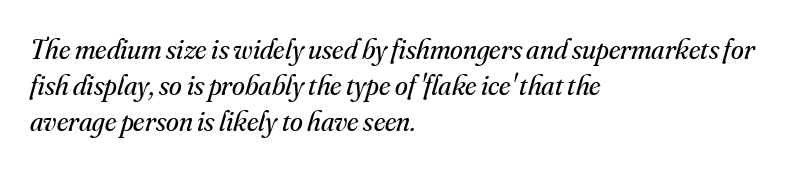
The image shows 29 px regular-weight serif type, italic (leaning right); set left-aligned, line spacing 1.24x, normal letter spacing, not underlined; medium stroke contrast and a small x-height.
